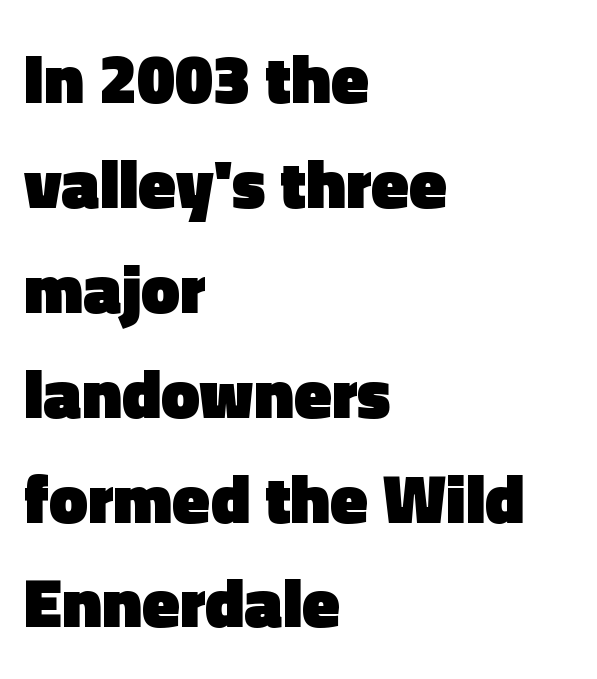
Lines of text with bare space underneath. Compared with typical body copy, the letter spacing here is the same. Style check: upright. Reading down the column, the eye jumps a familiar distance to each next line. The passage is arranged the way most books set body copy — flush left.
